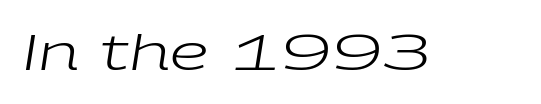
{"italic": "yes", "lean": "right", "slant_degrees": 9, "bold": "no", "weight": "regular", "width": "wide", "stroke_contrast": "low", "x_height": "medium", "monospaced": "no", "underline": "no", "letter_spacing": "normal", "letter_spacing_em": 0.0, "glyph_px": 49}
